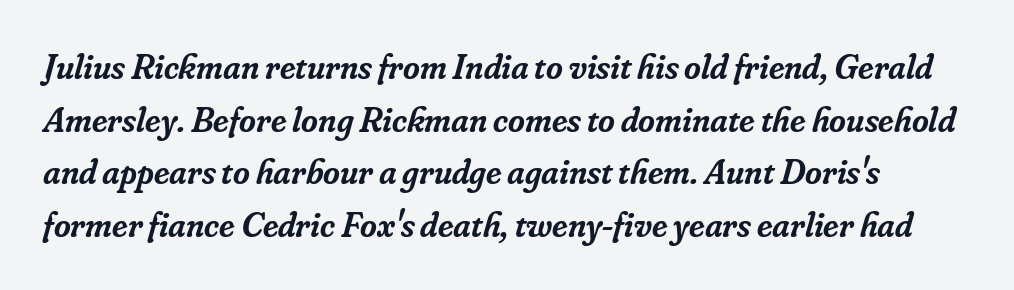
The glyphs have the mass of a demibold cut, below bold. Lines of text with bare space underneath. The rendering uses a moderate line-height, typical for paragraphs. Standard letterfit; no display-style spreading of the glyphs.
